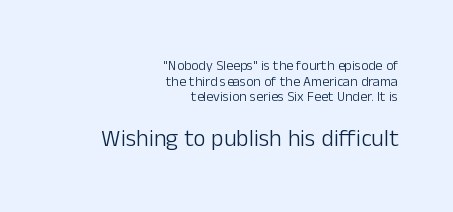
Lines of text with bare space underneath. In terms of leading, this rendering errs on the cramped side. Is the stroke heavy? The answer is a plain regular-or-lighter. The ragged edge is on the left, which tells us the setting is flush right. These lines were composed using upright roman letters.
